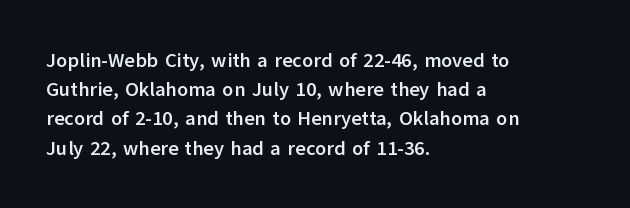
The image shows 20 px bold type, upright; set left-aligned, normal line spacing (1.46x), normal letter spacing, not underlined.
